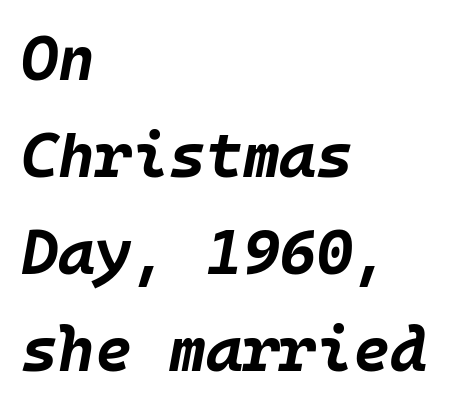
Notice how the passage keeps a crisp vertical edge on the left only. Italic: yes, the glyphs are oblique. A full-strength bold gives these letters their thick strokes. Has an underline been added? It has not. The face used here is rendered with its standard letterfit. The block of text has a typical density, with ordinary space between rows.
